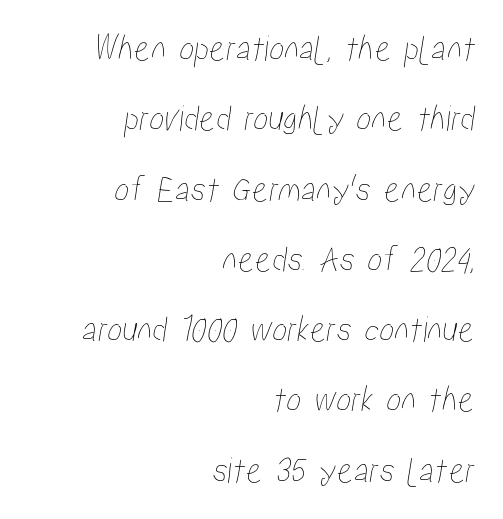
The image shows 38 px condensed type; set right-aligned, line spacing 1.85x, normal letter spacing, not underlined; low stroke contrast and a medium x-height.
